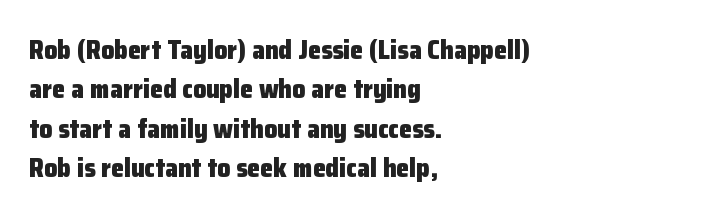
Typeset ragged right — the left edge is the straight one. The passage shown is not underscored anywhere. The lettering stays uniformly vertical, giving the passage a roman look. Short note: letters normally spaced.
